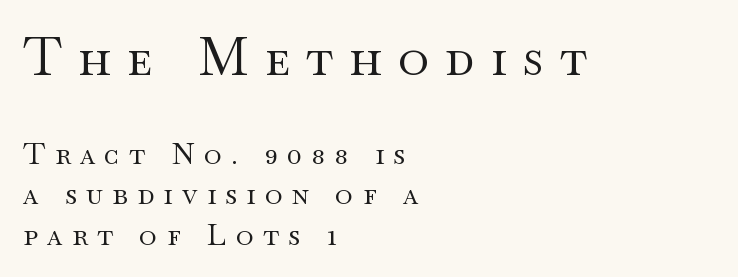
The paragraph has a hard left edge and a soft right edge. Is this a fixed-width face? No — the glyphs have proportional, varying widths. The letters stand straight up with perfectly vertical stems. Summary of weight: not heavy and not bold.
